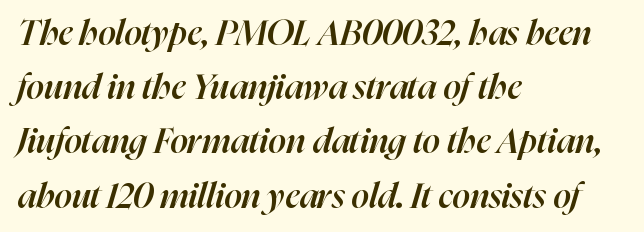
{"italic": "yes", "lean": "right", "slant_degrees": 16, "bold": "semi", "weight": "semibold", "width": "normal", "stroke_contrast": "high", "x_height": "medium", "monospaced": "no", "underline": "no", "align": "left", "line_spacing": "normal", "line_spacing_ratio": 1.55, "letter_spacing": "normal", "letter_spacing_em": 0.0, "glyph_px": 35}
